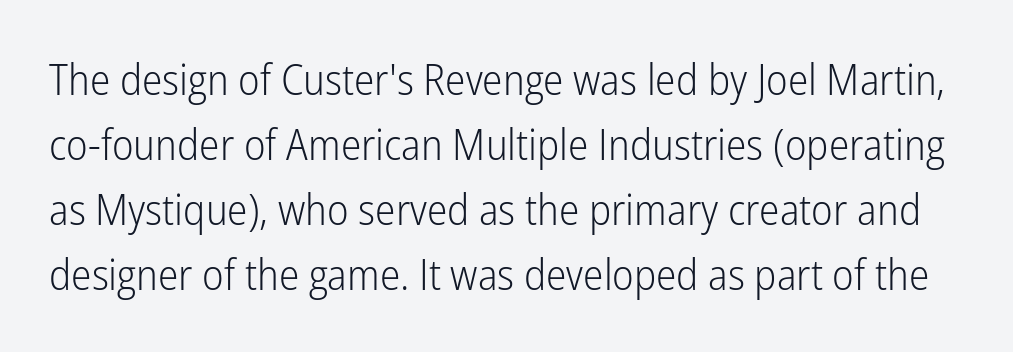
Q: Is the text bold? A: No.
Q: Is the text italic (slanted)? A: No, it is upright.
Q: Is the typeface a serif or a sans-serif typeface? A: Sans-serif.
Q: Is the text underlined? A: No.
Q: Is the spacing between letters normal or unusually wide? A: Normal.
Q: Is the spacing between lines tight, normal or loose? A: Normal.
Q: Width (condensed, normal, or wide)? A: Condensed.
Q: Stroke contrast? A: Low.
Q: x-height? A: Medium.
Q: Monospaced? A: No.
